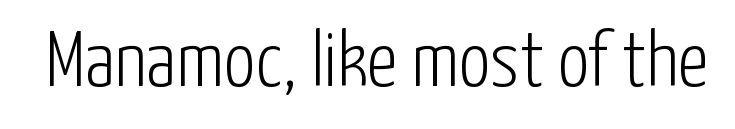
The image shows 79 px light, condensed sans-serif type, upright; set normal letter spacing, not underlined; low stroke contrast and a medium x-height.
